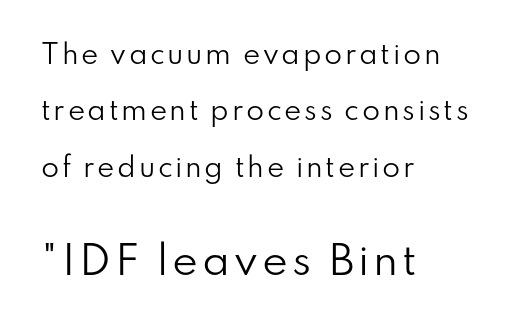
The image shows 39 px regular-weight sans-serif type, upright; set left-aligned, loose line spacing (2.17x), not underlined; the second (bottom) block is 1.5x larger; low stroke contrast and a small x-height.
